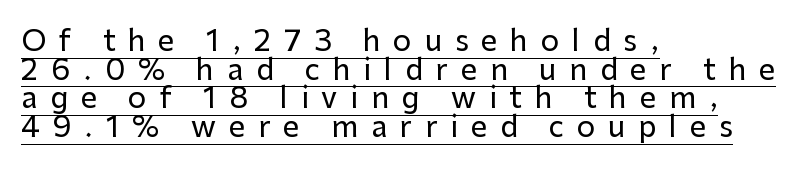
The image shows 29 px sans-serif type, upright; set left-aligned, tight line spacing (0.99x), unusually wide letter spacing (+0.44 em), underlined; low stroke contrast and a medium x-height.
